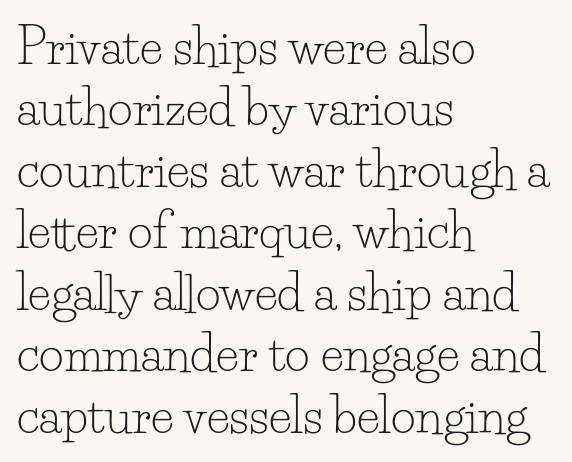
Q: Is the text bold? A: No.
Q: Is the text italic (slanted)? A: No, it is upright.
Q: Is the typeface a serif or a sans-serif typeface? A: Serif.
Q: Is the text underlined? A: No.
Q: How is the paragraph aligned? A: Left-aligned.
Q: Is the spacing between letters normal or unusually wide? A: Normal.
Q: Is the spacing between lines tight, normal or loose? A: Normal.
Q: Width (condensed, normal, or wide)? A: Normal.
Q: Stroke contrast? A: Low.
Q: x-height? A: Small.
Q: Monospaced? A: No.
